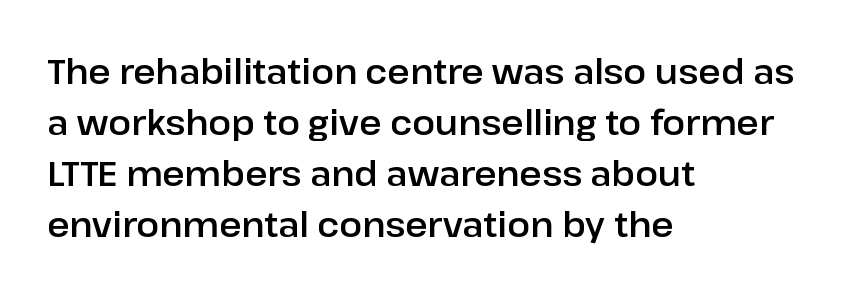
{"serif": "no", "italic": "no", "width": "normal", "stroke_contrast": "low", "x_height": "medium", "monospaced": "no", "underline": "no", "align": "left", "line_spacing": "normal", "line_spacing_ratio": 1.5, "letter_spacing": "normal", "letter_spacing_em": 0.0, "glyph_px": 34}
